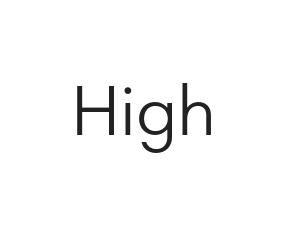
Q: Is the text bold? A: No.
Q: Is the text italic (slanted)? A: No, it is upright.
Q: Is the typeface a serif or a sans-serif typeface? A: Sans-serif.
Q: Is the text underlined? A: No.
Q: Is the spacing between letters normal or unusually wide? A: Normal.
Q: Width (condensed, normal, or wide)? A: Normal.
Q: Stroke contrast? A: Low.
Q: x-height? A: Medium.
Q: Monospaced? A: No.
